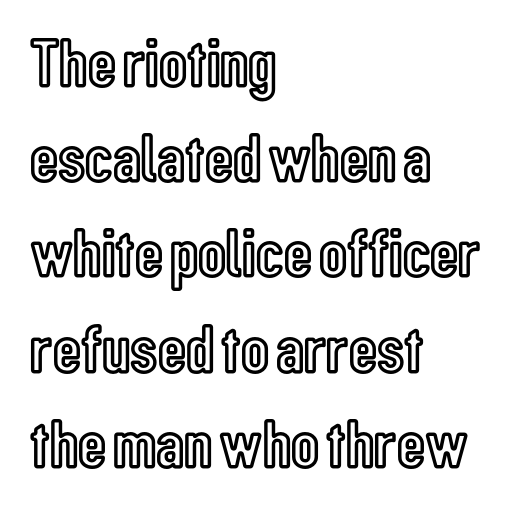
The image shows 69 px condensed type, upright; set left-aligned, normal line spacing (1.38x), normal letter spacing, not underlined; a medium x-height.
